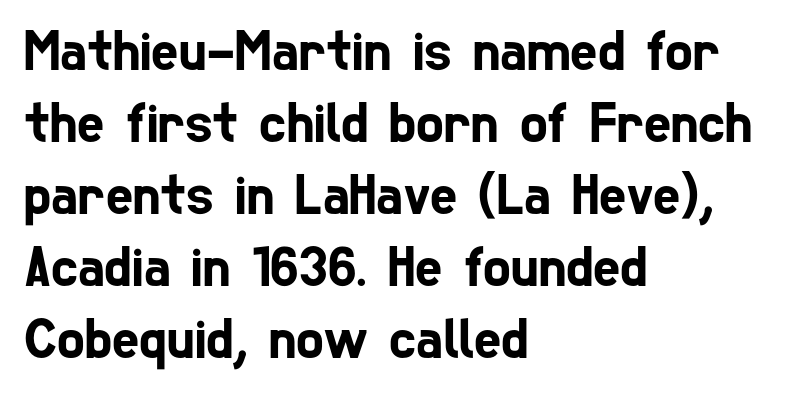
Inter-character spacing is left at the font's built-in metrics. All the whitespace from short lines collects on the right. Stroke terminals: plain, sans-serif. Type without underlining. Do the characters align in a grid? No, the font is proportional.
